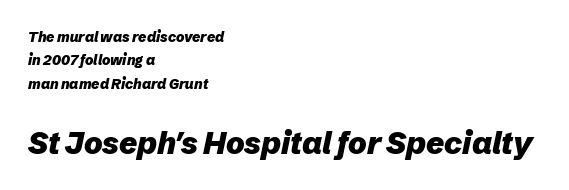
In CSS terms this would be text-align: left. The rendering uses a bold face; every stroke is thick and dark. A typesetter would mark this as italic. Regarding leading, the lines here are spaced in the standard way.
